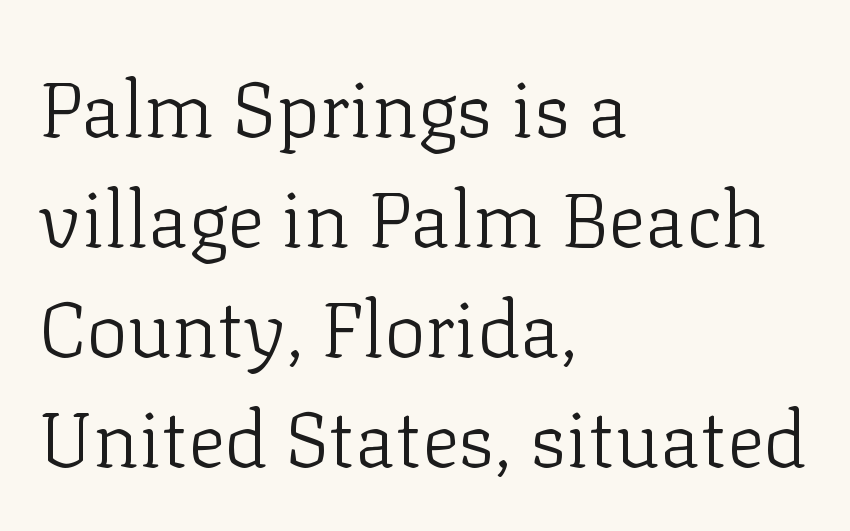
{"serif": "yes", "italic": "no", "bold": "no", "weight": "light", "width": "normal", "stroke_contrast": "low", "x_height": "medium", "monospaced": "no", "underline": "no", "align": "left", "line_spacing": "normal", "line_spacing_ratio": 1.41, "letter_spacing": "normal", "letter_spacing_em": 0.0, "glyph_px": 78}
